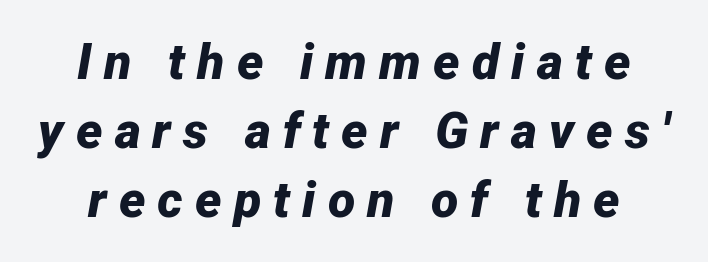
{"italic": "yes", "lean": "right", "slant_degrees": 12, "bold": "yes", "weight": "bold", "width": "normal", "stroke_contrast": "low", "x_height": "medium", "monospaced": "no", "underline": "no", "line_spacing": "normal", "line_spacing_ratio": 1.38, "letter_spacing": "wide", "letter_spacing_em": 0.24, "glyph_px": 50}
